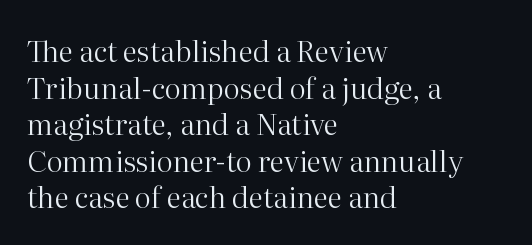
{"serif": "yes", "italic": "no", "bold": "no", "weight": "regular", "width": "normal", "stroke_contrast": "high", "x_height": "medium", "monospaced": "no", "underline": "no", "align": "left", "line_spacing": "normal", "line_spacing_ratio": 1.26, "letter_spacing": "normal", "letter_spacing_em": 0.0, "glyph_px": 29}
